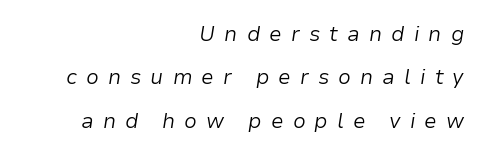
{"italic": "yes", "lean": "right", "slant_degrees": 9, "bold": "no", "underline": "no", "align": "right", "line_spacing": "loose", "line_spacing_ratio": 2.06, "letter_spacing": "wide", "letter_spacing_em": 0.43, "glyph_px": 21}
